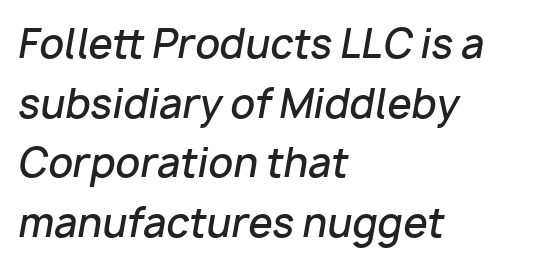
{"italic": "yes", "lean": "right", "slant_degrees": 10, "bold": "semi", "weight": "semibold", "width": "normal", "stroke_contrast": "low", "x_height": "medium", "monospaced": "no", "underline": "no", "align": "left", "line_spacing": "normal", "line_spacing_ratio": 1.53, "letter_spacing": "normal", "letter_spacing_em": 0.0, "glyph_px": 39}
